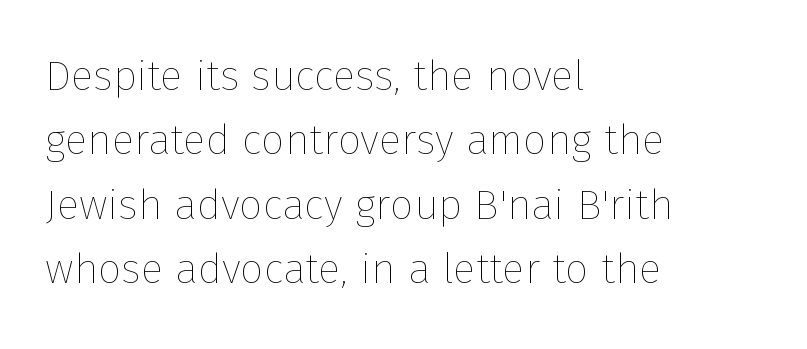
{"italic": "no", "bold": "no", "weight": "thin", "width": "normal", "stroke_contrast": "low", "x_height": "medium", "monospaced": "no", "underline": "no", "align": "left", "line_spacing": "normal", "line_spacing_ratio": 1.53, "letter_spacing": "normal", "letter_spacing_em": 0.0, "glyph_px": 42}
